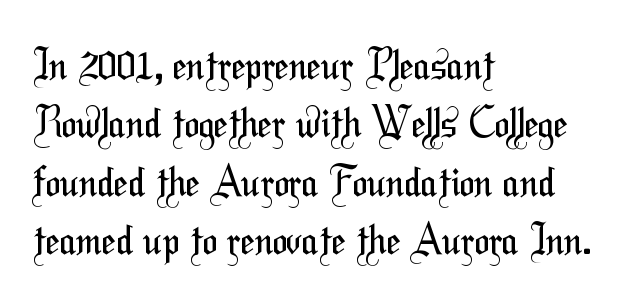
The image shows 40 px regular-weight, condensed sans-serif type; set left-aligned, normal line spacing (1.46x), normal letter spacing, not underlined; medium stroke contrast and a medium x-height.
